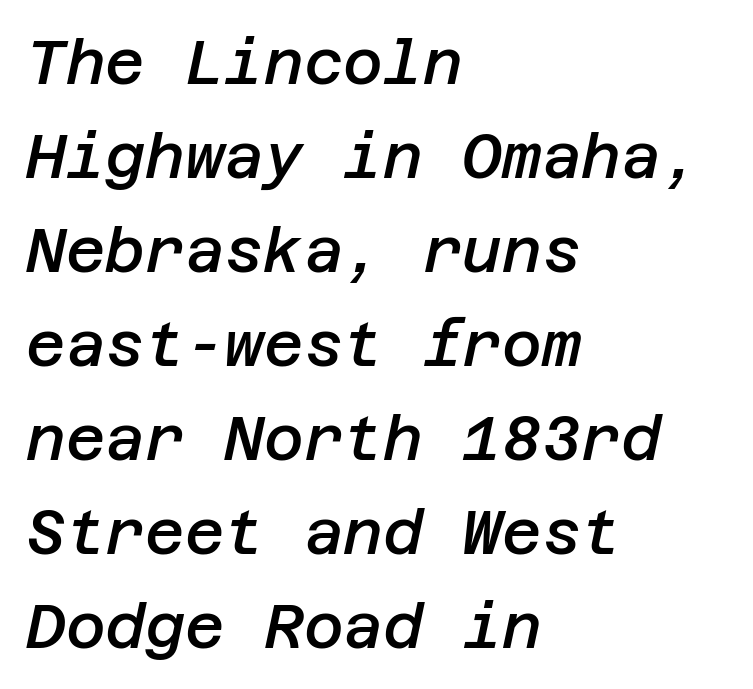
Q: Is the text bold? A: Semi-bold.
Q: Is the text italic (slanted)? A: Yes, it leans right by about 12 degrees.
Q: Is the text underlined? A: No.
Q: How is the paragraph aligned? A: Left-aligned.
Q: Is the spacing between letters normal or unusually wide? A: Normal.
Q: Is the spacing between lines tight, normal or loose? A: Normal.
Q: Width (condensed, normal, or wide)? A: Normal.
Q: Stroke contrast? A: Low.
Q: x-height? A: Large.
